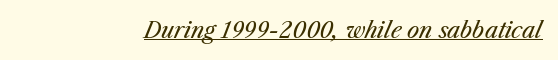
{"italic": "yes", "lean": "right", "slant_degrees": 23, "bold": "no", "underline": "yes", "letter_spacing": "normal", "letter_spacing_em": 0.0, "glyph_px": 22}
